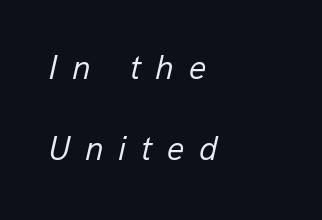
{"italic": "yes", "lean": "right", "slant_degrees": 13, "bold": "no", "weight": "regular", "width": "normal", "stroke_contrast": "low", "x_height": "medium", "monospaced": "no", "underline": "no", "align": "left", "line_spacing": "loose", "line_spacing_ratio": 2.39, "letter_spacing": "wide", "letter_spacing_em": 0.43, "glyph_px": 34}
